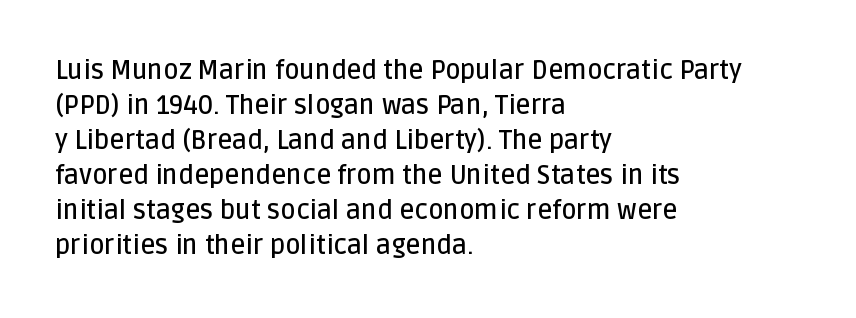
Q: Is the text bold? A: Semi-bold.
Q: Is the text italic (slanted)? A: No, it is upright.
Q: Is the text underlined? A: No.
Q: How is the paragraph aligned? A: Left-aligned.
Q: Is the spacing between letters normal or unusually wide? A: Normal.
Q: Is the spacing between lines tight, normal or loose? A: Normal.
